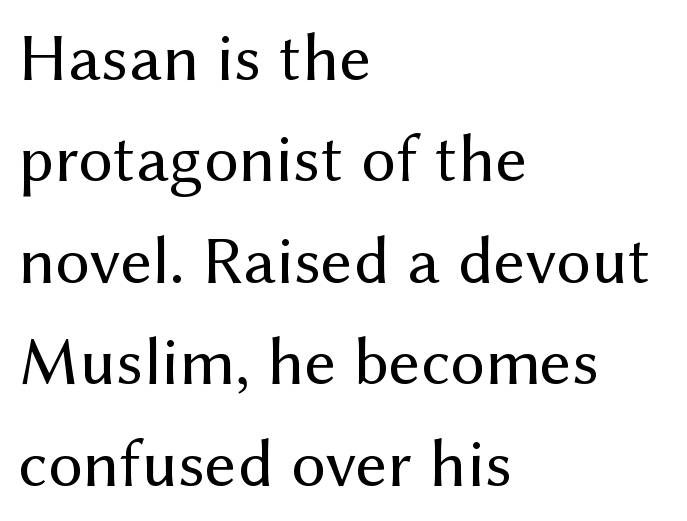
{"serif": "no", "italic": "no", "bold": "no", "weight": "regular", "width": "normal", "stroke_contrast": "medium", "x_height": "medium", "monospaced": "no", "underline": "no", "align": "left", "line_spacing": "normal", "line_spacing_ratio": 1.47, "letter_spacing": "normal", "letter_spacing_em": 0.0, "glyph_px": 69}
